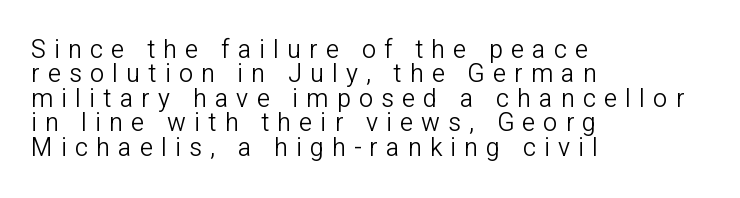
The image shows 25 px text type, upright; set left-aligned, tight line spacing (0.98x), unusually wide letter spacing (+0.33 em), not underlined.
